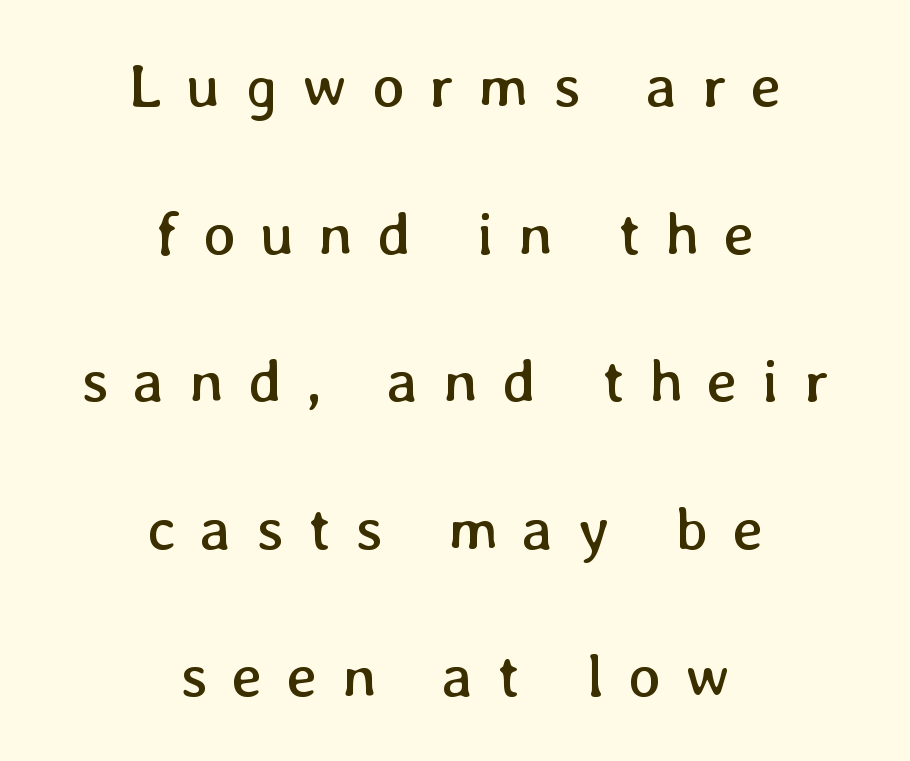
Q: Is the text bold? A: No.
Q: Is the text italic (slanted)? A: No, it is upright.
Q: Is the text underlined? A: No.
Q: How is the paragraph aligned? A: Centered.
Q: Is the spacing between letters normal or unusually wide? A: Unusually wide.
Q: Is the spacing between lines tight, normal or loose? A: Loose.
Q: Width (condensed, normal, or wide)? A: Normal.
Q: Stroke contrast? A: Low.
Q: x-height? A: Medium.
Q: Monospaced? A: No.
